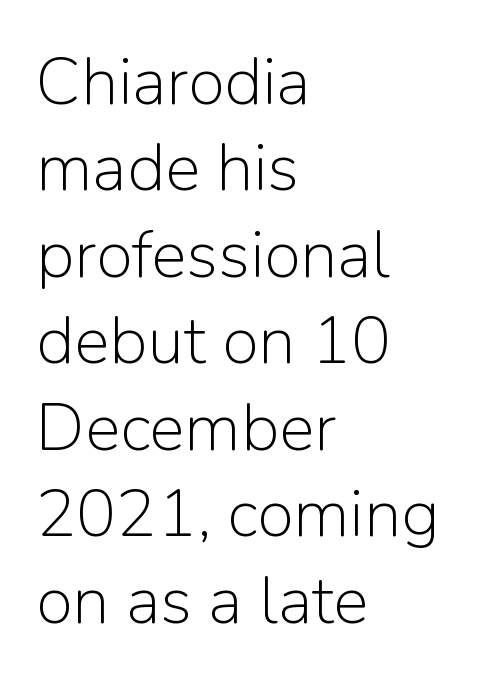
The image shows 67 px light sans-serif type, upright; set left-aligned, normal line spacing (1.29x), normal letter spacing, not underlined; low stroke contrast and a medium x-height.
